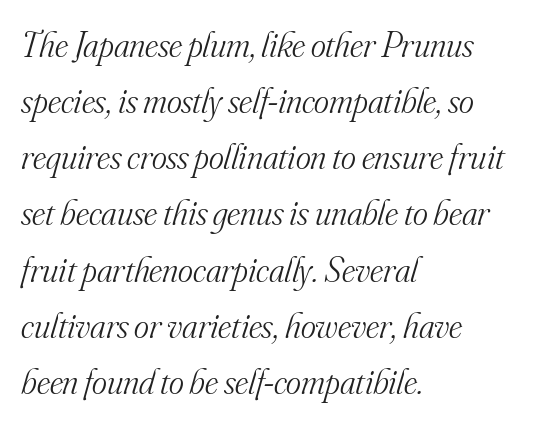
Is this a fixed-width face? No — the glyphs have proportional, varying widths. A light-to-regular cut is what we see here. The area under the type is left untouched. Letterform terminals end in serifs throughout the passage.
